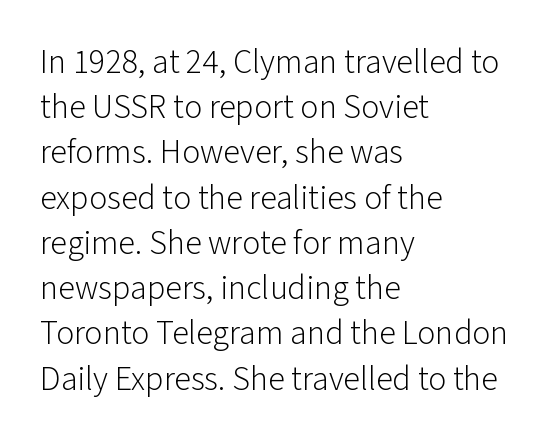
Q: Is the text bold? A: No.
Q: Is the text italic (slanted)? A: No, it is upright.
Q: Is the typeface a serif or a sans-serif typeface? A: Sans-serif.
Q: Is the text underlined? A: No.
Q: How is the paragraph aligned? A: Left-aligned.
Q: Is the spacing between letters normal or unusually wide? A: Normal.
Q: Is the spacing between lines tight, normal or loose? A: Normal.
Q: Width (condensed, normal, or wide)? A: Normal.
Q: Stroke contrast? A: Low.
Q: x-height? A: Medium.
Q: Monospaced? A: No.
